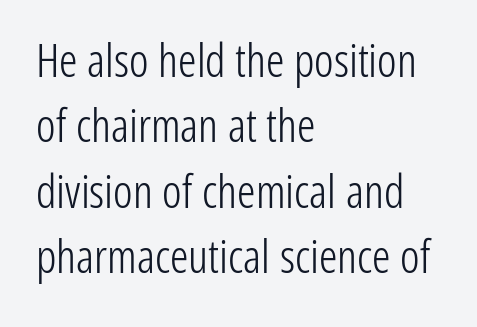
{"serif": "no", "italic": "no", "bold": "no", "weight": "light", "width": "condensed", "stroke_contrast": "low", "x_height": "medium", "monospaced": "no", "underline": "no", "align": "left", "line_spacing": "normal", "line_spacing_ratio": 1.42, "letter_spacing": "normal", "letter_spacing_em": 0.0, "glyph_px": 46}
